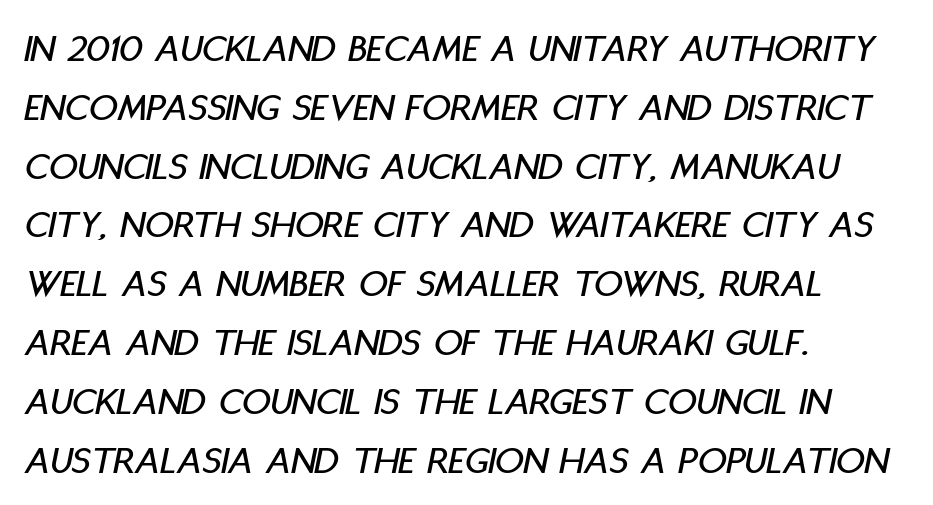
{"italic": "yes", "lean": "right", "slant_degrees": 11, "width": "condensed", "stroke_contrast": "low", "x_height": "large", "monospaced": "no", "underline": "no", "align": "left", "line_spacing": "normal", "line_spacing_ratio": 1.47, "letter_spacing": "normal", "letter_spacing_em": 0.0, "glyph_px": 40}
